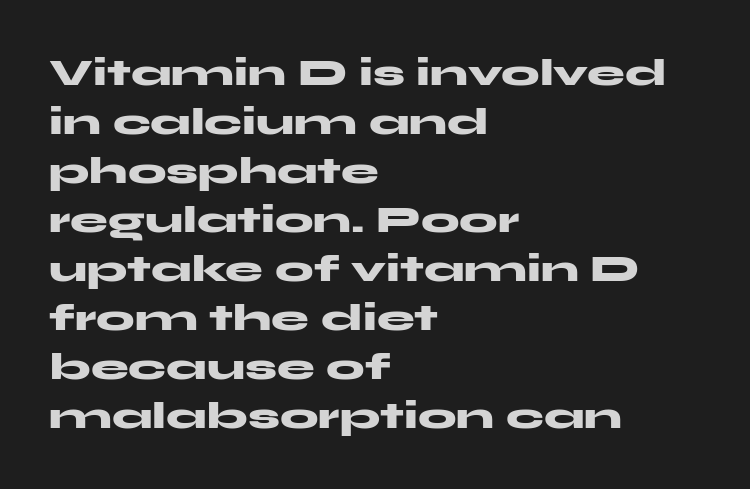
The image shows 38 px heavy, wide sans-serif type, upright; set left-aligned, normal line spacing (1.29x), normal letter spacing, not underlined; medium stroke contrast and a medium x-height.
